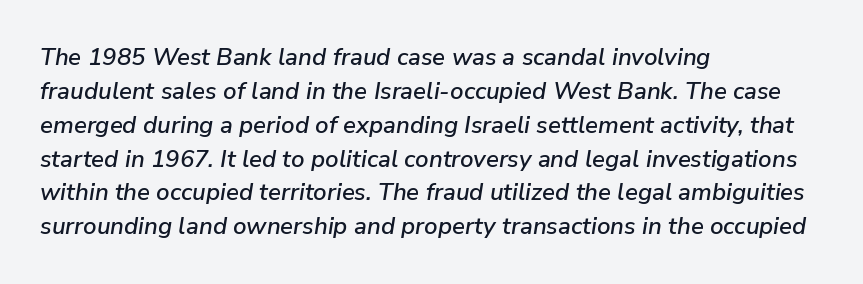
{"italic": "yes", "lean": "right", "slant_degrees": 9, "underline": "no", "align": "left", "line_spacing": "normal", "line_spacing_ratio": 1.41, "letter_spacing": "normal", "letter_spacing_em": 0.0, "glyph_px": 24}
